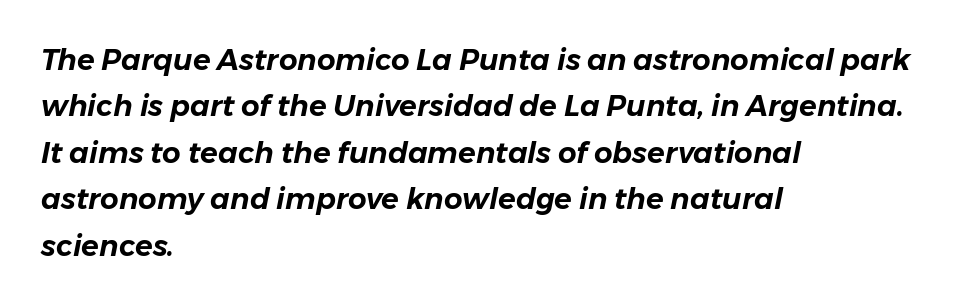
{"italic": "yes", "lean": "right", "slant_degrees": 11, "width": "normal", "stroke_contrast": "low", "x_height": "medium", "monospaced": "no", "underline": "no", "align": "left", "line_spacing": "normal", "line_spacing_ratio": 1.6, "letter_spacing": "normal", "letter_spacing_em": 0.0, "glyph_px": 29}
